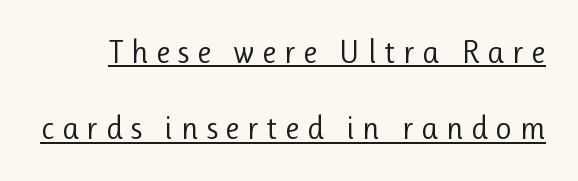
The image shows 32 px regular-weight sans-serif type, upright; set loose line spacing (2.39x), unusually wide letter spacing (+0.24 em), underlined; low stroke contrast and a medium x-height.
